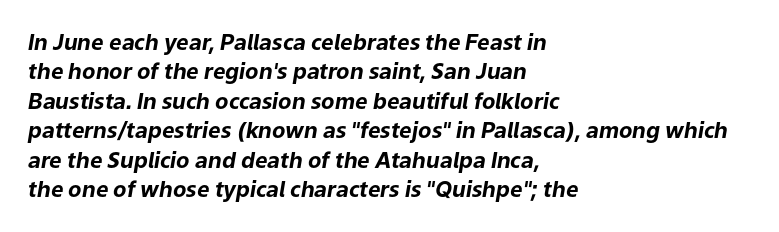
The image shows 22 px bold type, italic (leaning right); set left-aligned, normal line spacing (1.34x), normal letter spacing, not underlined.
